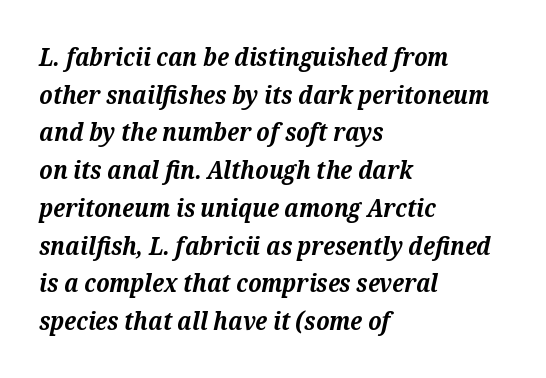
Q: Is the text bold? A: Yes.
Q: Is the text italic (slanted)? A: Yes, it leans right by about 12 degrees.
Q: Is the text underlined? A: No.
Q: How is the paragraph aligned? A: Left-aligned.
Q: Is the spacing between letters normal or unusually wide? A: Normal.
Q: Is the spacing between lines tight, normal or loose? A: Normal.
